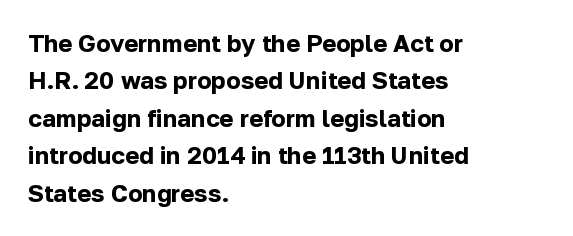
The image shows 24 px bold type, upright; set left-aligned, normal line spacing (1.56x), normal letter spacing, not underlined.
